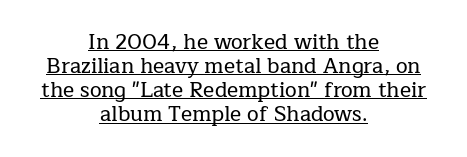
{"italic": "no", "underline": "yes", "align": "center", "line_spacing": "tight", "line_spacing_ratio": 1.15, "letter_spacing": "normal", "letter_spacing_em": 0.0, "glyph_px": 21}
